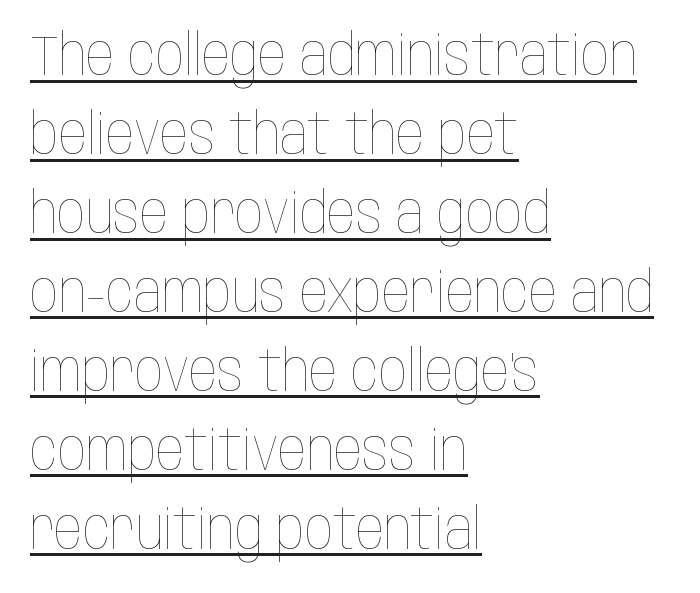
The text block is weighted toward the left margin, trailing off unevenly rightward. This sample has the flowing, uneven cadence of proportional lettering. One glance says typical: line gaps are just what's usual. Posture: upright roman. The typesetting does not lean heavy: it is not bold. The specimen includes a rule beneath the text block's lines.
